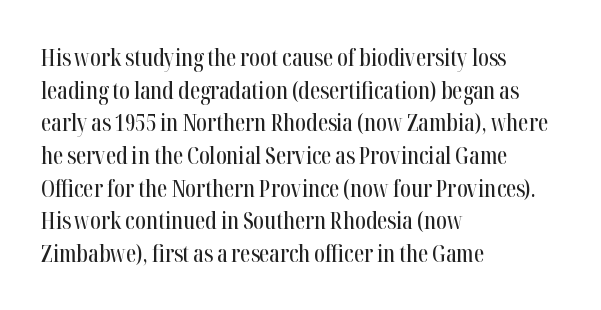
Q: Is the text italic (slanted)? A: No, it is upright.
Q: Is the text underlined? A: No.
Q: How is the paragraph aligned? A: Left-aligned.
Q: Is the spacing between letters normal or unusually wide? A: Normal.
Q: Is the spacing between lines tight, normal or loose? A: Normal.
